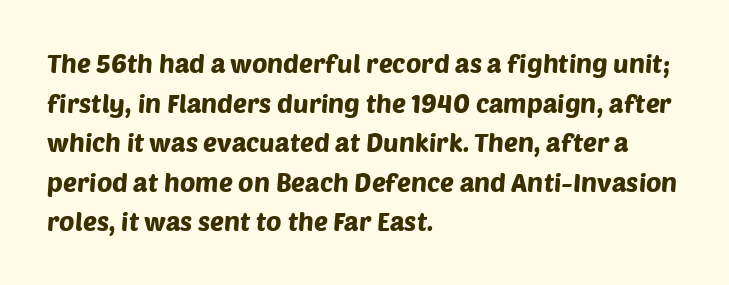
Q: Is the text underlined? A: No.
Q: How is the paragraph aligned? A: Left-aligned.
Q: Is the spacing between letters normal or unusually wide? A: Normal.
Q: Is the spacing between lines tight, normal or loose? A: Normal.
